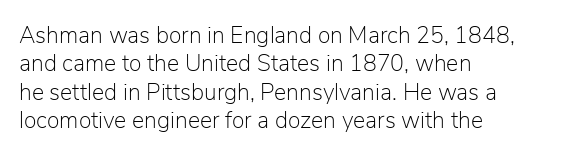
The image shows 23 px text type, upright; set left-aligned, line spacing 1.23x, normal letter spacing, not underlined.
